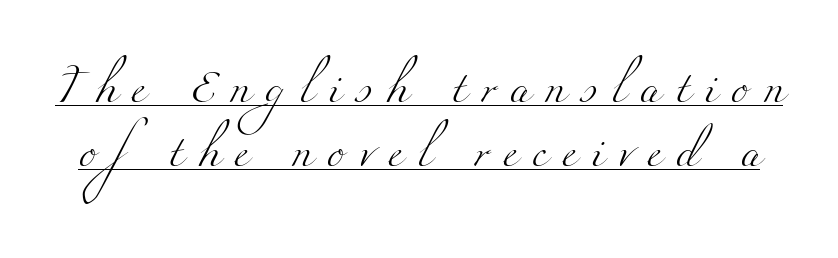
The image shows 32 px light, wide type; set loose line spacing (2.01x), unusually wide letter spacing (+0.47 em), underlined; medium stroke contrast and a small x-height.
